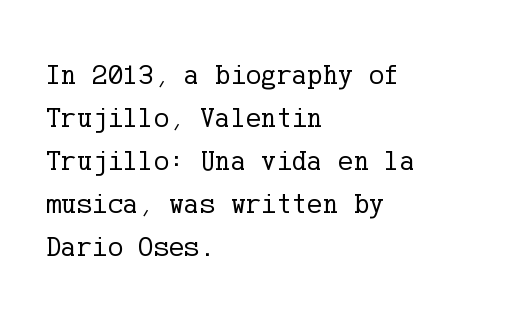
The image shows 29 px regular-weight serif type, upright; set left-aligned, normal line spacing (1.48x), normal letter spacing, not underlined; low stroke contrast and a medium x-height.
